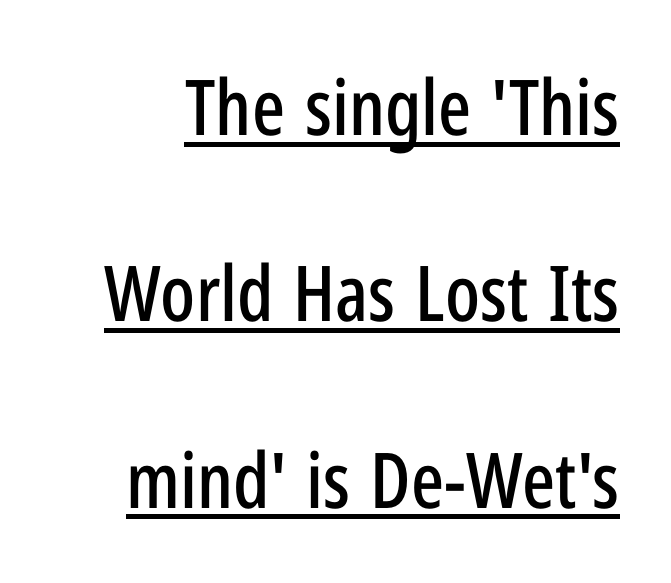
{"serif": "no", "italic": "no", "width": "condensed", "stroke_contrast": "low", "x_height": "medium", "monospaced": "no", "underline": "yes", "line_spacing": "loose", "line_spacing_ratio": 2.42, "letter_spacing": "normal", "letter_spacing_em": 0.0, "glyph_px": 77}
